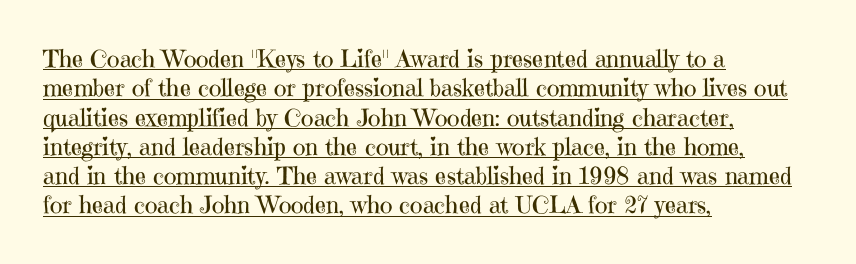
Q: Is the text bold? A: No.
Q: Is the text italic (slanted)? A: No, it is upright.
Q: Is the text underlined? A: Yes.
Q: How is the paragraph aligned? A: Left-aligned.
Q: Is the spacing between letters normal or unusually wide? A: Normal.
